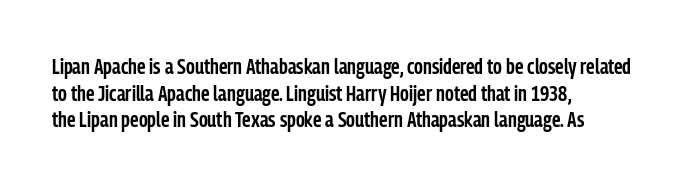
No word sits above an underline. The setting favours the left margin, as ordinary paragraphs usually do. This is the in-between weight designers call semibold or demi. This is the regular roman posture of the typeface. Observe the ordinary spacing: letters are neighbours, not strangers.
